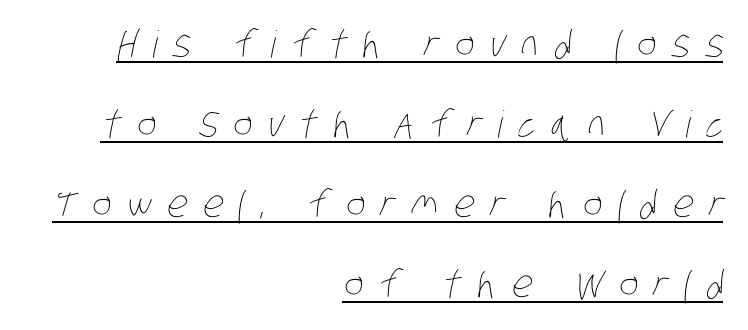
{"bold": "no", "weight": "thin", "width": "condensed", "stroke_contrast": "low", "x_height": "large", "monospaced": "no", "underline": "yes", "align": "right", "line_spacing": "loose", "line_spacing_ratio": 2.16, "letter_spacing": "wide", "letter_spacing_em": 0.42, "glyph_px": 37}
